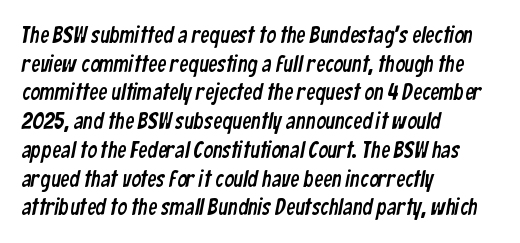
The image shows 23 px text type; set left-aligned, normal line spacing (1.25x), normal letter spacing, not underlined.
